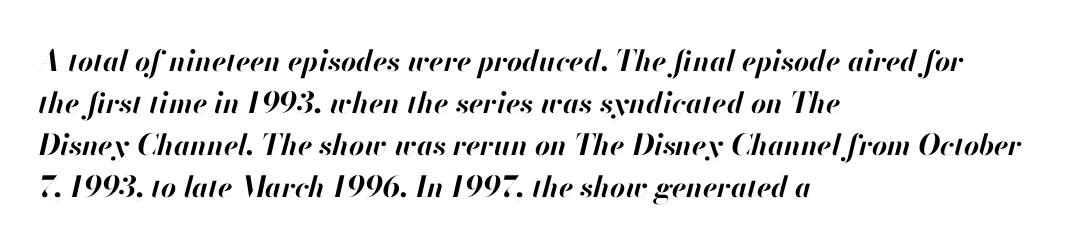
The image shows 29 px bold type, italic (leaning right); set left-aligned, normal line spacing (1.45x), normal letter spacing, not underlined; high stroke contrast and a small x-height.
